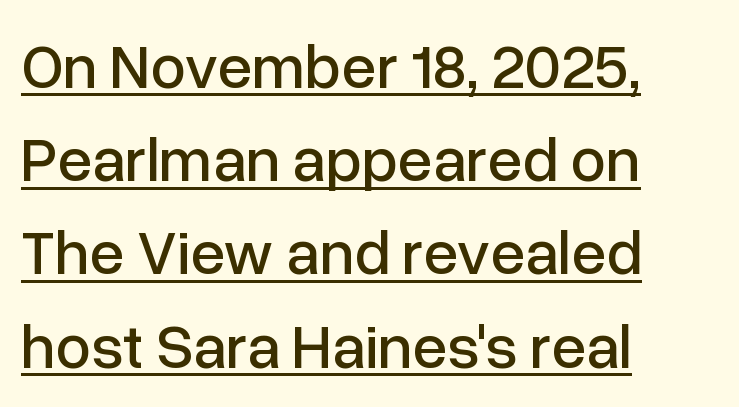
{"serif": "no", "italic": "no", "width": "normal", "stroke_contrast": "low", "x_height": "medium", "monospaced": "no", "underline": "yes", "align": "left", "line_spacing": "normal", "line_spacing_ratio": 1.48, "letter_spacing": "normal", "letter_spacing_em": 0.0, "glyph_px": 63}
